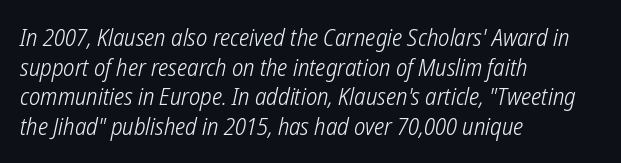
The image shows 24 px text type; set left-aligned, line spacing 1.23x, normal letter spacing, not underlined.
